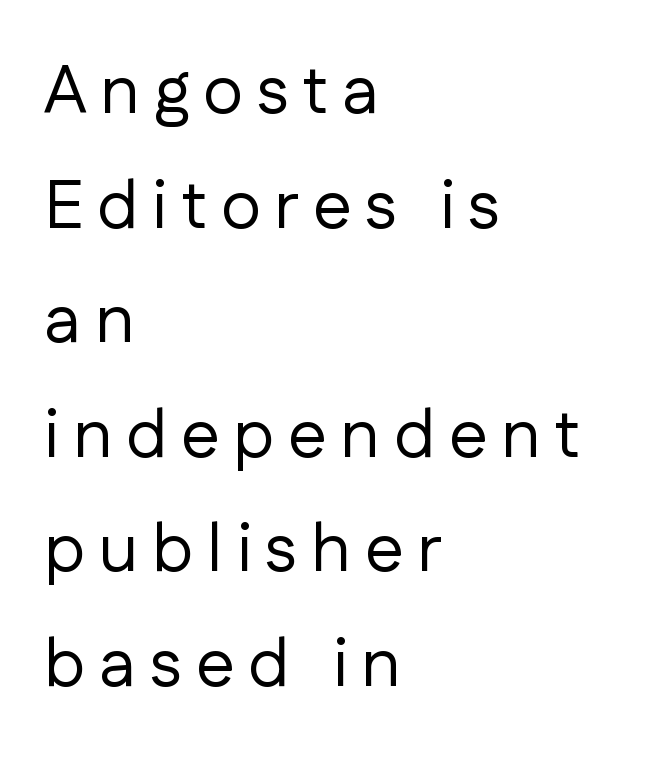
{"serif": "no", "italic": "no", "bold": "no", "weight": "regular", "width": "normal", "stroke_contrast": "low", "x_height": "medium", "monospaced": "no", "underline": "no", "align": "left", "line_spacing": "normal", "line_spacing_ratio": 1.66, "letter_spacing": "wide", "letter_spacing_em": 0.2, "glyph_px": 69}
